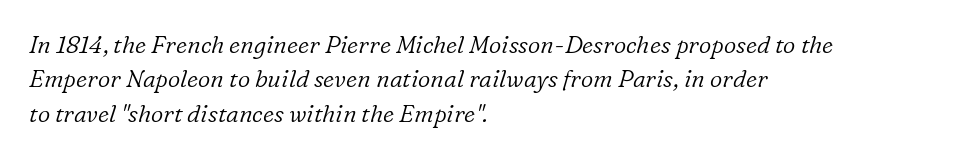
The image shows 24 px text type, italic (leaning right); set left-aligned, normal line spacing (1.43x), normal letter spacing, not underlined.
